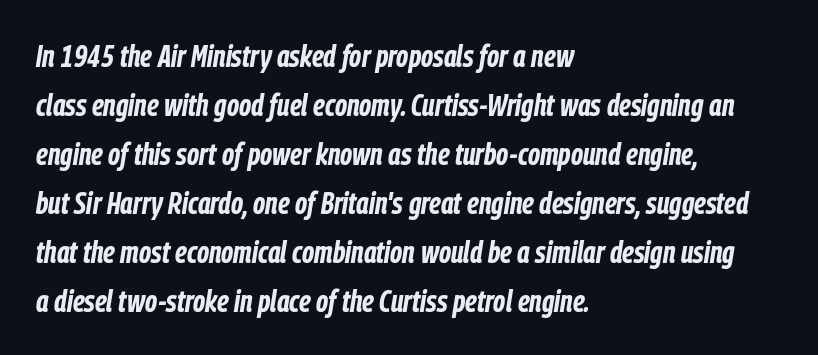
The image shows 31 px bold, condensed type, italic (leaning right); set left-aligned, normal line spacing (1.58x), normal letter spacing, not underlined; low stroke contrast and a medium x-height.
